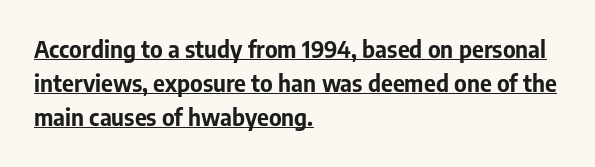
{"italic": "no", "bold": "yes", "underline": "yes", "align": "left", "line_spacing": "normal", "line_spacing_ratio": 1.48, "letter_spacing": "normal", "letter_spacing_em": 0.0, "glyph_px": 23}
